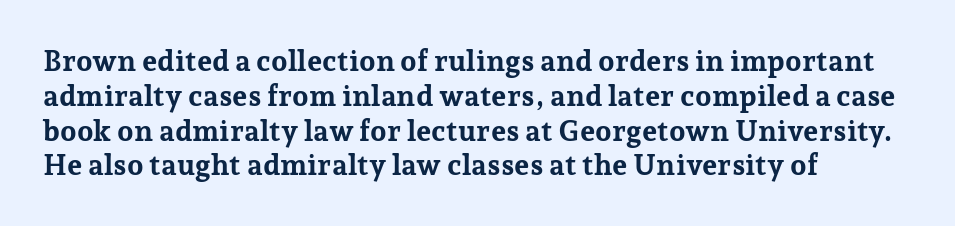
Q: Is the text bold? A: Yes.
Q: Is the text italic (slanted)? A: No, it is upright.
Q: Is the typeface a serif or a sans-serif typeface? A: Serif.
Q: Is the text underlined? A: No.
Q: How is the paragraph aligned? A: Left-aligned.
Q: Is the spacing between letters normal or unusually wide? A: Normal.
Q: Width (condensed, normal, or wide)? A: Normal.
Q: Stroke contrast? A: Low.
Q: x-height? A: Medium.
Q: Monospaced? A: No.
